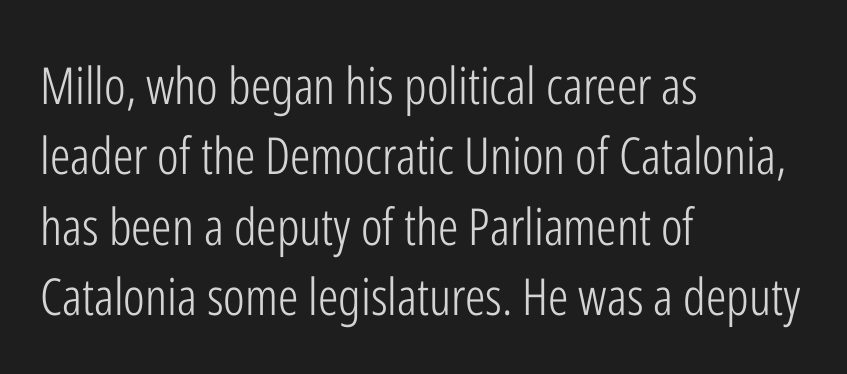
The image shows 51 px light, condensed sans-serif type, upright; set left-aligned, normal line spacing (1.38x), normal letter spacing, not underlined; low stroke contrast and a medium x-height.
